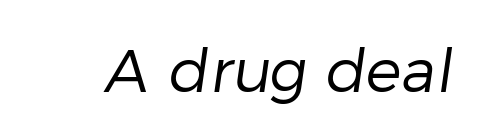
Q: Is the text bold? A: No.
Q: Is the typeface a serif or a sans-serif typeface? A: Sans-serif.
Q: Is the text underlined? A: No.
Q: Is the spacing between letters normal or unusually wide? A: Normal.
Q: Width (condensed, normal, or wide)? A: Normal.
Q: Stroke contrast? A: Low.
Q: x-height? A: Medium.
Q: Monospaced? A: No.
